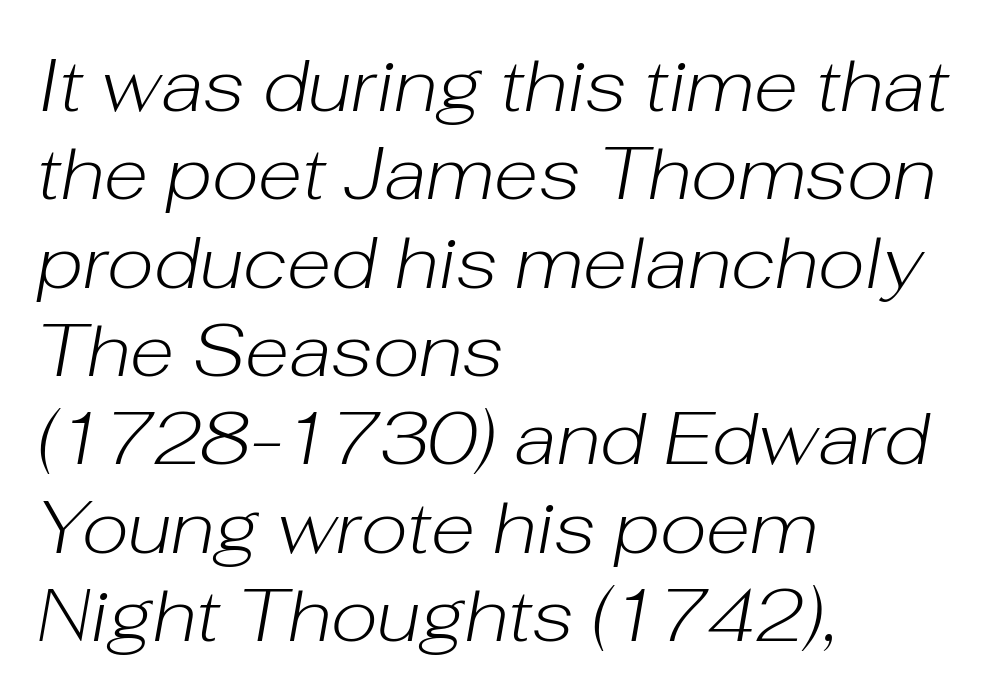
{"italic": "yes", "lean": "right", "slant_degrees": 10, "bold": "no", "weight": "light", "width": "normal", "stroke_contrast": "low", "x_height": "medium", "monospaced": "no", "underline": "no", "align": "left", "line_spacing_ratio": 1.21, "letter_spacing": "normal", "letter_spacing_em": 0.0, "glyph_px": 73}
